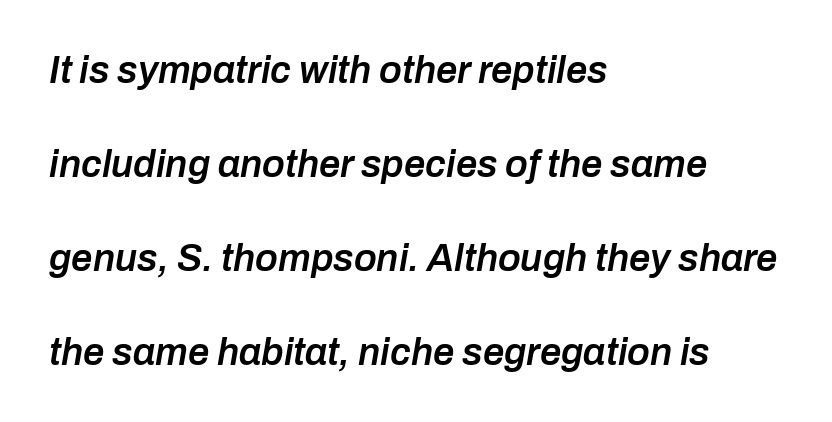
The image shows 38 px semibold type, italic (leaning right); set left-aligned, loose line spacing (2.47x), normal letter spacing, not underlined; low stroke contrast and a medium x-height.
